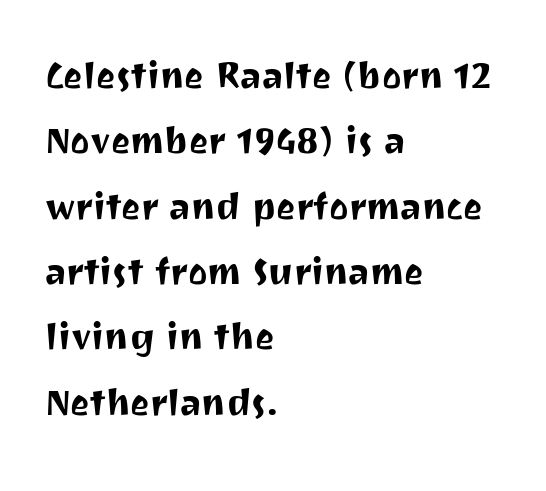
The image shows 46 px sans-serif type, upright; set left-aligned, normal line spacing (1.42x), normal letter spacing, not underlined; medium stroke contrast and a medium x-height.
